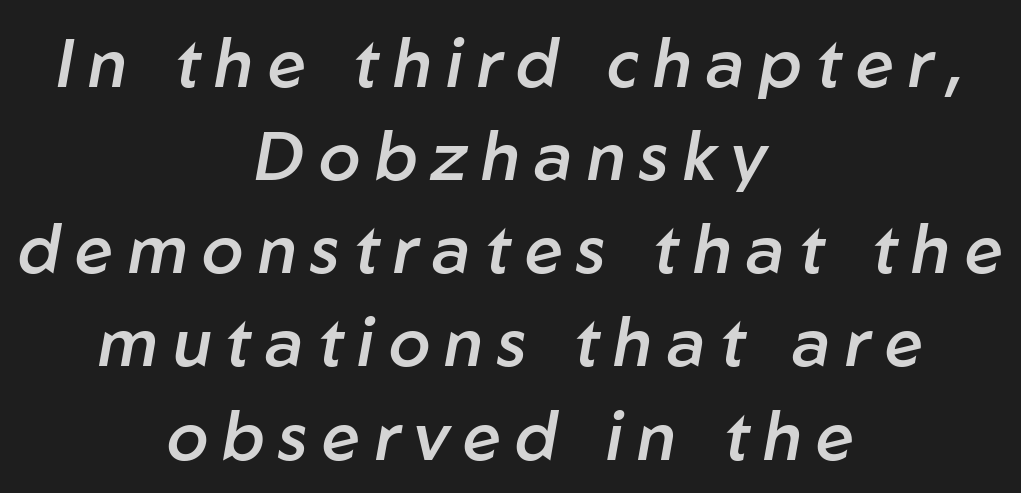
Someone cranked the tracking dial way up on this one. The axis of the letterforms is tilted away from vertical. Line starts and ends both wander, symmetrically. Caption: semibold face, moderately heavy strokes. A typesetter would call this proportional, since set widths differ per character. Descenders hang freely into open space.
